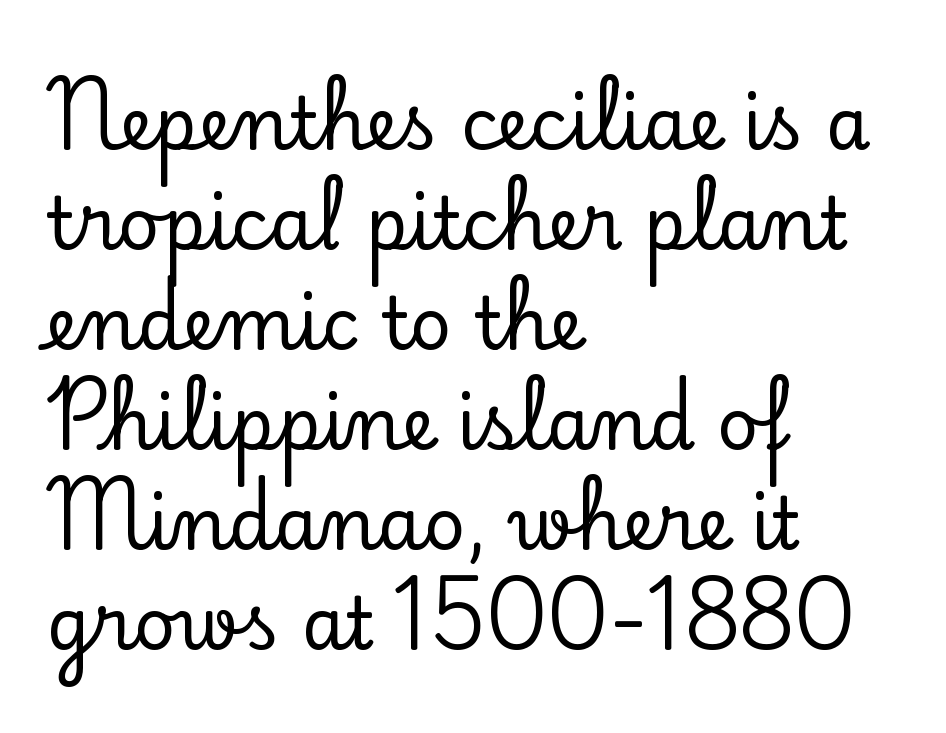
Q: Is the text italic (slanted)? A: No, it is upright.
Q: Is the typeface a serif or a sans-serif typeface? A: Serif.
Q: Is the text underlined? A: No.
Q: How is the paragraph aligned? A: Left-aligned.
Q: Is the spacing between letters normal or unusually wide? A: Normal.
Q: Is the spacing between lines tight, normal or loose? A: Normal.
Q: Width (condensed, normal, or wide)? A: Normal.
Q: Stroke contrast? A: Low.
Q: x-height? A: Small.
Q: Monospaced? A: No.
